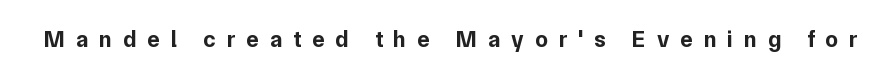
{"italic": "no", "bold": "yes", "underline": "no", "letter_spacing": "wide", "letter_spacing_em": 0.48, "glyph_px": 23}
